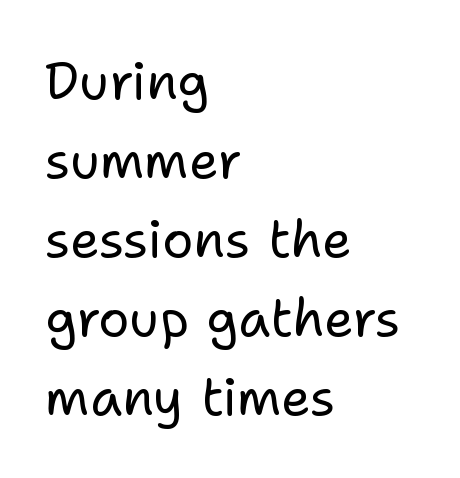
Q: Is the text bold? A: No.
Q: Is the text italic (slanted)? A: No, it is upright.
Q: Is the typeface a serif or a sans-serif typeface? A: Sans-serif.
Q: Is the text underlined? A: No.
Q: How is the paragraph aligned? A: Left-aligned.
Q: Is the spacing between letters normal or unusually wide? A: Normal.
Q: Is the spacing between lines tight, normal or loose? A: Normal.
Q: Width (condensed, normal, or wide)? A: Normal.
Q: Stroke contrast? A: Low.
Q: x-height? A: Medium.
Q: Monospaced? A: No.
